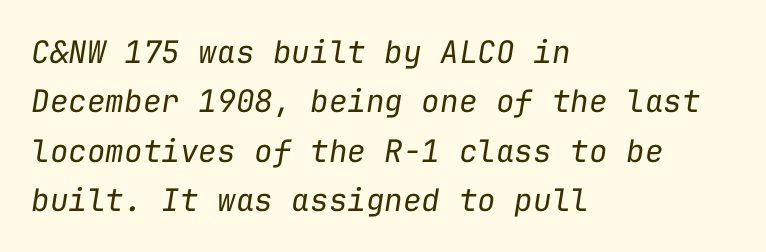
Q: Is the text bold? A: No.
Q: Is the text italic (slanted)? A: Yes, it leans right by about 9 degrees.
Q: Is the text underlined? A: No.
Q: How is the paragraph aligned? A: Left-aligned.
Q: Is the spacing between letters normal or unusually wide? A: Normal.
Q: Is the spacing between lines tight, normal or loose? A: Normal.
Q: Width (condensed, normal, or wide)? A: Normal.
Q: Stroke contrast? A: Low.
Q: x-height? A: Medium.
Q: Monospaced? A: Yes.
